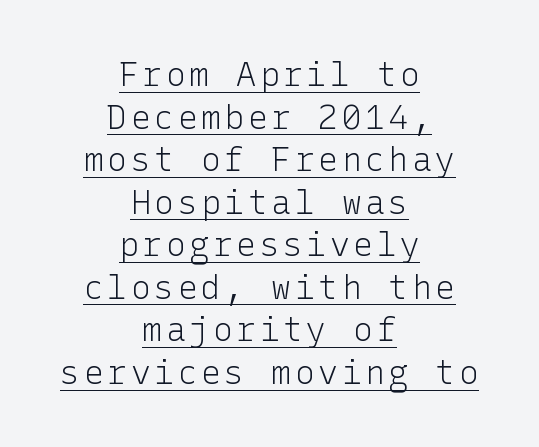
{"serif": "no", "italic": "no", "bold": "no", "weight": "light", "width": "normal", "stroke_contrast": "low", "x_height": "medium", "underline": "yes", "align": "center", "line_spacing": "normal", "line_spacing_ratio": 1.29, "glyph_px": 33}
